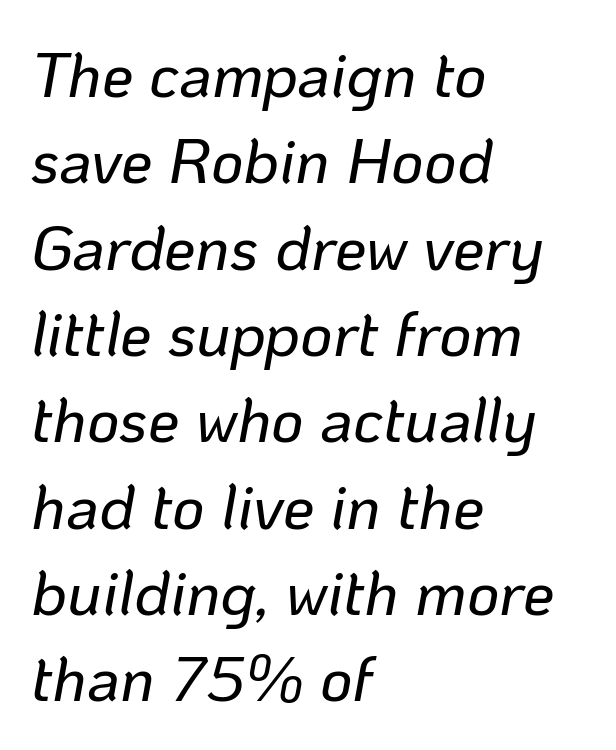
{"italic": "yes", "lean": "right", "slant_degrees": 10, "width": "normal", "stroke_contrast": "low", "x_height": "medium", "monospaced": "no", "underline": "no", "align": "left", "line_spacing": "normal", "line_spacing_ratio": 1.37, "letter_spacing": "normal", "letter_spacing_em": 0.0, "glyph_px": 63}
